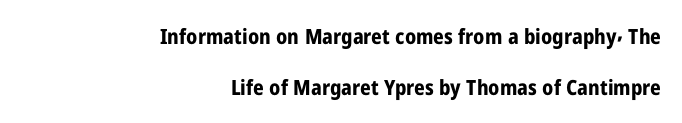
{"italic": "no", "bold": "yes", "underline": "no", "align": "right", "line_spacing": "loose", "line_spacing_ratio": 2.42, "letter_spacing": "normal", "letter_spacing_em": 0.0, "glyph_px": 21}
